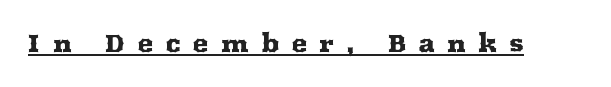
Has an underline been added? It has. The tracking jumps out immediately: characters are airy and widely separated. Italic? Not at all — the glyphs are vertical.
